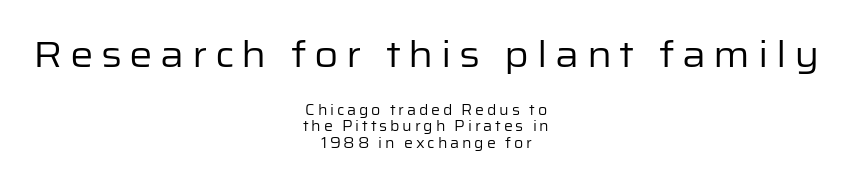
Q: Is the text bold? A: No.
Q: Is the text italic (slanted)? A: No, it is upright.
Q: Is the typeface a serif or a sans-serif typeface? A: Sans-serif.
Q: Is the text underlined? A: No.
Q: How is the paragraph aligned? A: Centered.
Q: Is the spacing between letters normal or unusually wide? A: Unusually wide.
Q: Which block of text is set in a larger size, the first (top) or the second (bottom)? A: The first (top) one.
Q: Width (condensed, normal, or wide)? A: Normal.
Q: Stroke contrast? A: Low.
Q: x-height? A: Medium.
Q: Monospaced? A: No.
